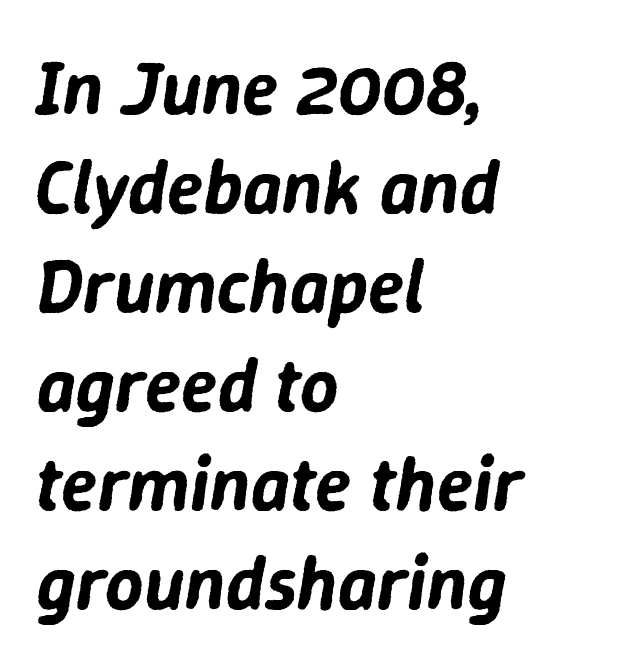
{"italic": "yes", "lean": "right", "slant_degrees": 9, "width": "normal", "stroke_contrast": "low", "x_height": "medium", "monospaced": "no", "underline": "no", "align": "left", "line_spacing": "normal", "line_spacing_ratio": 1.32, "letter_spacing": "normal", "letter_spacing_em": 0.0, "glyph_px": 75}
